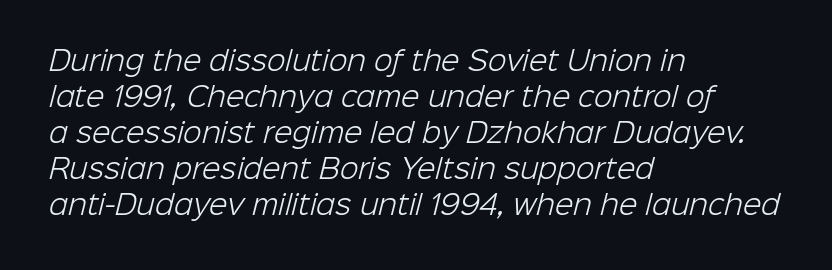
{"bold": "no", "underline": "no", "align": "left", "line_spacing": "normal", "line_spacing_ratio": 1.33, "letter_spacing": "normal", "letter_spacing_em": 0.0, "glyph_px": 27}
